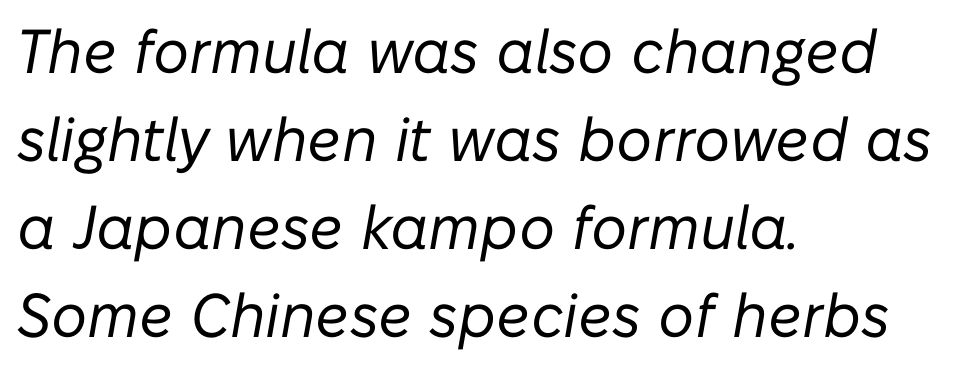
The image shows 62 px regular-weight type, italic (leaning right); set left-aligned, normal line spacing (1.42x), normal letter spacing, not underlined; low stroke contrast and a medium x-height.
